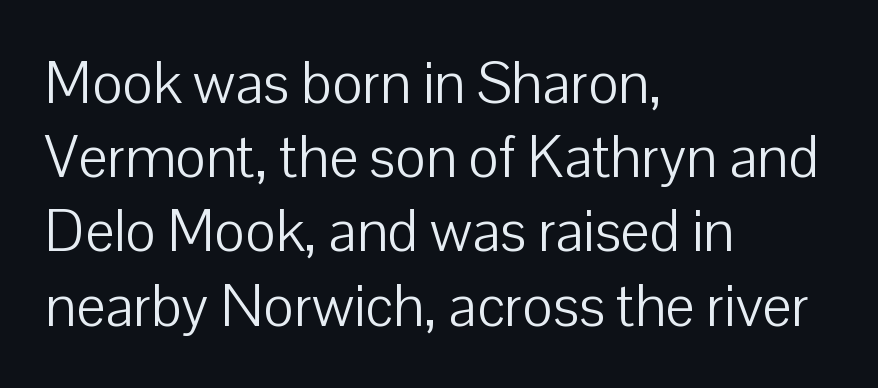
{"serif": "no", "italic": "no", "bold": "no", "weight": "light", "width": "normal", "stroke_contrast": "low", "x_height": "medium", "monospaced": "no", "underline": "no", "align": "left", "line_spacing": "normal", "line_spacing_ratio": 1.28, "letter_spacing": "normal", "letter_spacing_em": 0.0, "glyph_px": 58}
